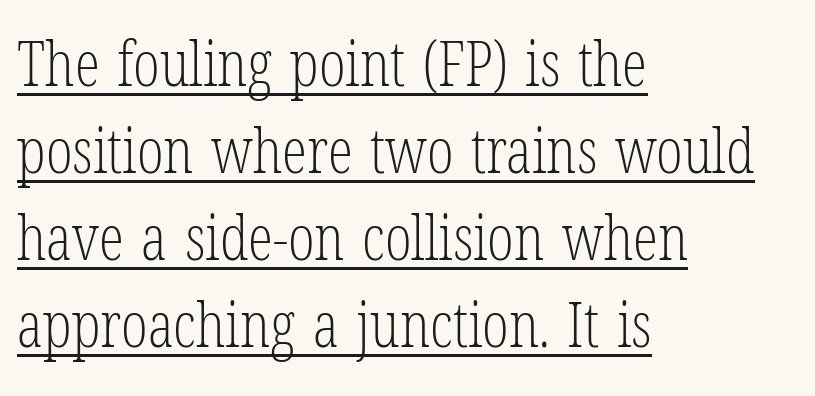
The image shows 63 px light, condensed serif type, upright; set left-aligned, normal line spacing (1.38x), normal letter spacing, underlined; low stroke contrast and a medium x-height.
